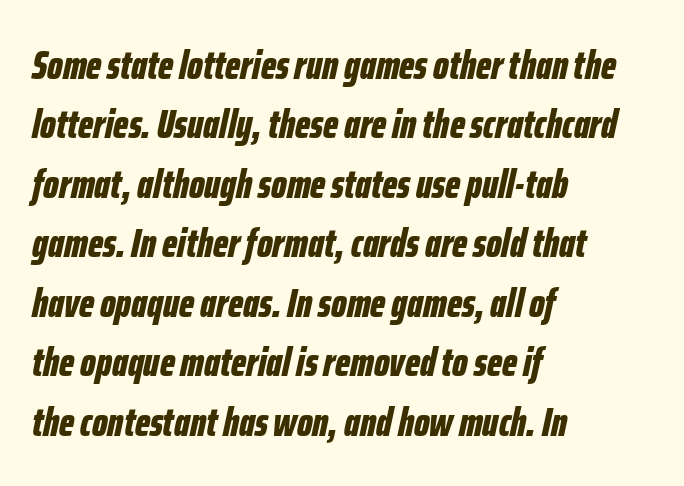
{"italic": "yes", "lean": "right", "slant_degrees": 12, "bold": "yes", "weight": "bold", "width": "condensed", "stroke_contrast": "low", "x_height": "medium", "monospaced": "no", "underline": "no", "align": "left", "line_spacing": "normal", "line_spacing_ratio": 1.45, "letter_spacing": "normal", "letter_spacing_em": 0.0, "glyph_px": 41}
